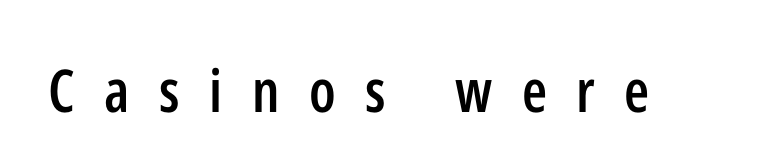
Is this a sans? Yes — the strokes have no serifs. Ascenders rise straight up at ninety degrees. These lines are rendered in a variable-pitch font. Between one letter and the next there's a generous, obvious gap. Weight: semibold (demi). The words here are not underlined.
